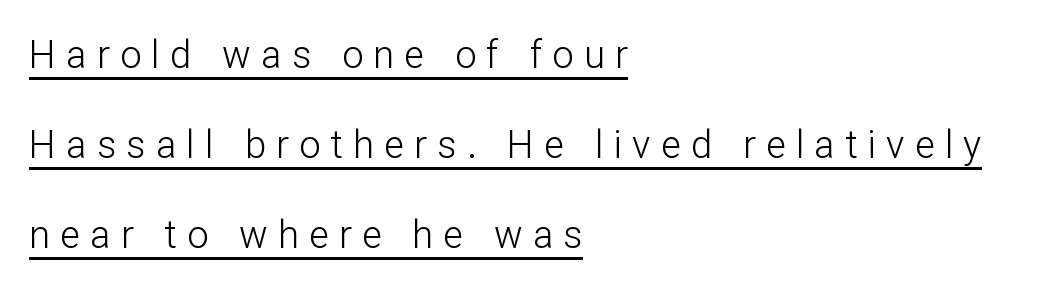
Q: Is the text bold? A: No.
Q: Is the text italic (slanted)? A: No, it is upright.
Q: Is the typeface a serif or a sans-serif typeface? A: Sans-serif.
Q: Is the text underlined? A: Yes.
Q: How is the paragraph aligned? A: Left-aligned.
Q: Is the spacing between letters normal or unusually wide? A: Unusually wide.
Q: Is the spacing between lines tight, normal or loose? A: Loose.
Q: Width (condensed, normal, or wide)? A: Normal.
Q: Stroke contrast? A: Low.
Q: x-height? A: Medium.
Q: Monospaced? A: No.
